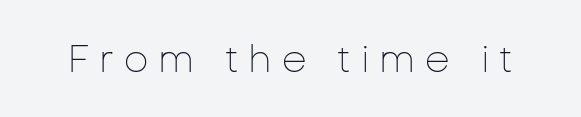
Q: Is the text bold? A: No.
Q: Is the text italic (slanted)? A: No, it is upright.
Q: Is the typeface a serif or a sans-serif typeface? A: Sans-serif.
Q: Is the text underlined? A: No.
Q: Is the spacing between letters normal or unusually wide? A: Unusually wide.
Q: Width (condensed, normal, or wide)? A: Normal.
Q: Stroke contrast? A: Low.
Q: x-height? A: Medium.
Q: Monospaced? A: No.
